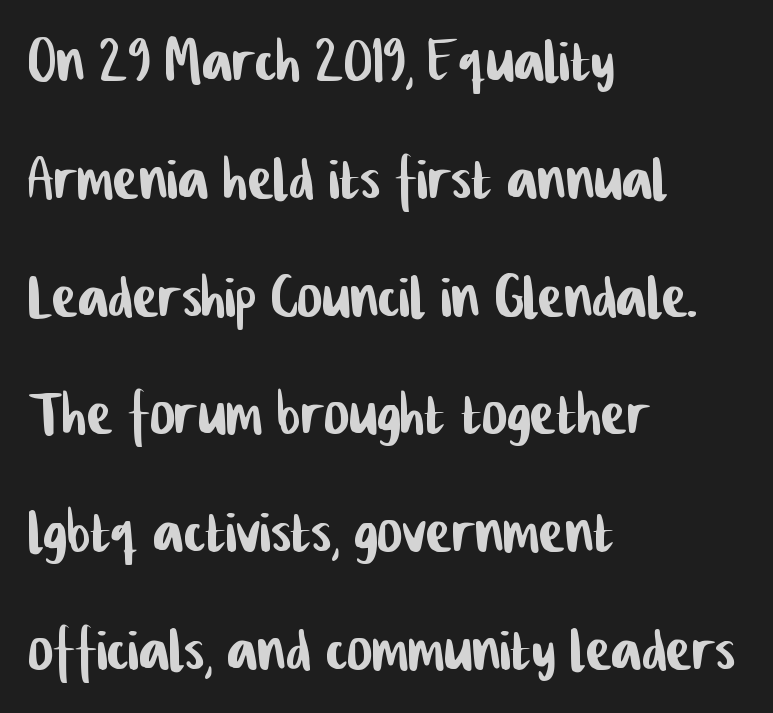
Q: Is the typeface a serif or a sans-serif typeface? A: Sans-serif.
Q: Is the text underlined? A: No.
Q: How is the paragraph aligned? A: Left-aligned.
Q: Is the spacing between letters normal or unusually wide? A: Normal.
Q: Is the spacing between lines tight, normal or loose? A: Normal.
Q: Width (condensed, normal, or wide)? A: Condensed.
Q: Stroke contrast? A: Low.
Q: x-height? A: Medium.
Q: Monospaced? A: No.
